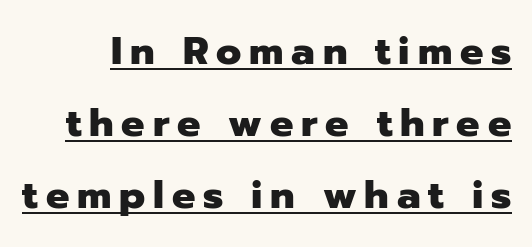
{"serif": "no", "italic": "no", "bold": "yes", "weight": "heavy", "width": "normal", "stroke_contrast": "low", "x_height": "medium", "monospaced": "no", "underline": "yes", "line_spacing_ratio": 1.85, "letter_spacing": "wide", "letter_spacing_em": 0.2, "glyph_px": 39}
